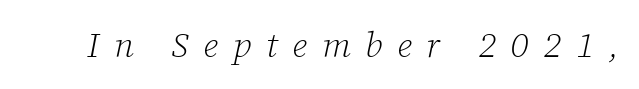
The image shows 35 px light serif type, italic (leaning right); set unusually wide letter spacing (+0.42 em), not underlined; low stroke contrast and a medium x-height.
